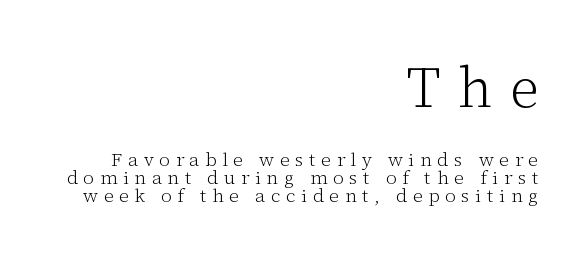
No heavy texture on the line: the type isn't bold. Think of a printed novel: that variable character pitch is what you see here. Compared with typical body copy, the letter spacing here is much looser. One glance says dense: line gaps are narrower than usual.
